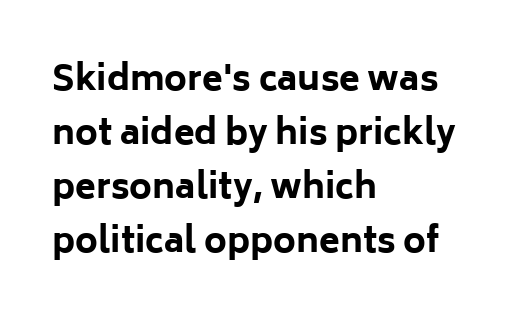
{"serif": "no", "italic": "no", "bold": "yes", "weight": "bold", "width": "normal", "stroke_contrast": "low", "x_height": "medium", "monospaced": "no", "underline": "no", "align": "left", "line_spacing": "normal", "line_spacing_ratio": 1.59, "letter_spacing": "normal", "letter_spacing_em": 0.0, "glyph_px": 34}
